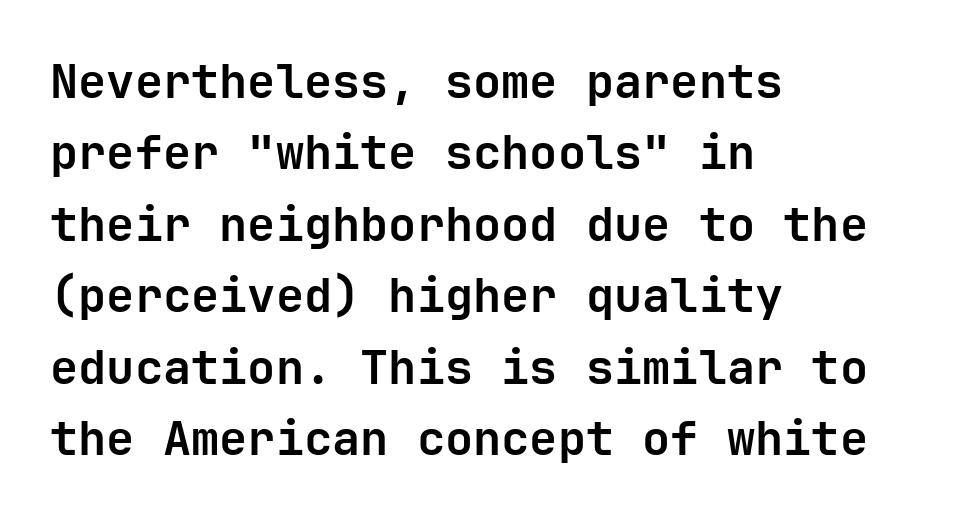
These words are printed bold, with thick strokes throughout. The lettering stays uniformly vertical, giving the passage a roman look. Stroke terminals: plain, sans-serif. The letterforms sit shoulder to shoulder at normal distance.
